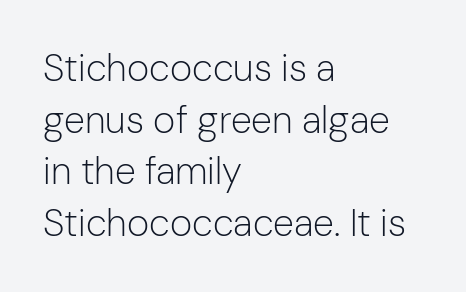
{"serif": "no", "italic": "no", "bold": "no", "weight": "light", "width": "normal", "stroke_contrast": "low", "x_height": "medium", "monospaced": "no", "underline": "no", "align": "left", "line_spacing": "normal", "line_spacing_ratio": 1.36, "letter_spacing": "normal", "letter_spacing_em": 0.0, "glyph_px": 38}
